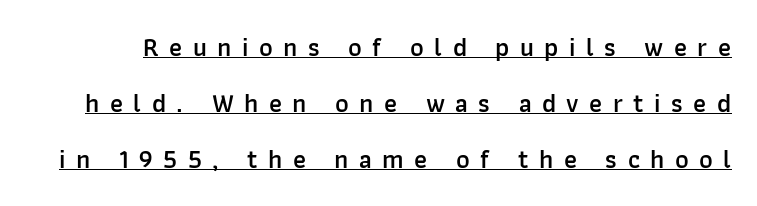
Q: Is the text bold? A: Semi-bold.
Q: Is the text italic (slanted)? A: No, it is upright.
Q: Is the text underlined? A: Yes.
Q: Is the spacing between letters normal or unusually wide? A: Unusually wide.
Q: Is the spacing between lines tight, normal or loose? A: Loose.
